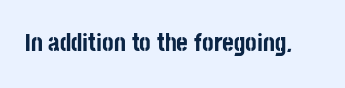
Underlining? Definitely not there. Strong, thick strokes mark this as bold type. This sample uses an upright cut, with every glyph sitting square on the baseline. A typesetter would call this zero additional tracking.
